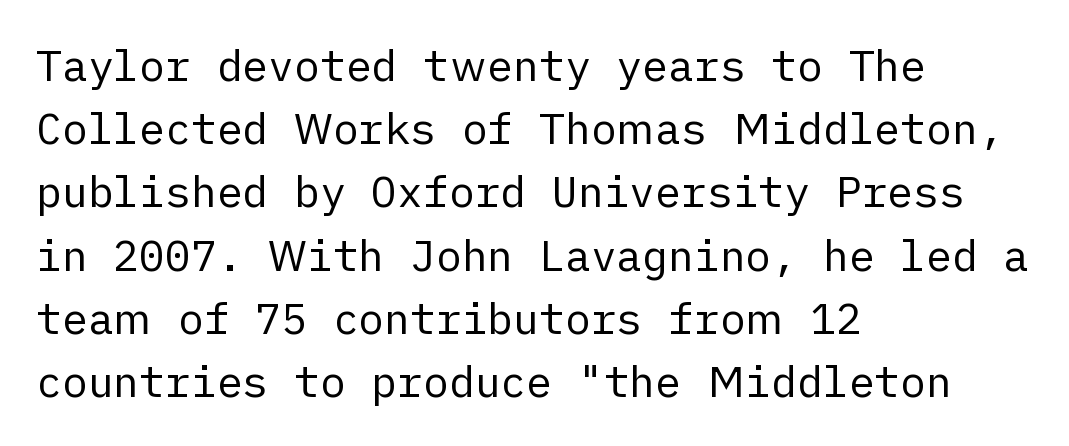
Horizontal alignment here is leftward, the default for most running prose. Students, observe: this is what conventionally led text looks like. Weight: not bold — regular or lighter. Posture: vertical.
